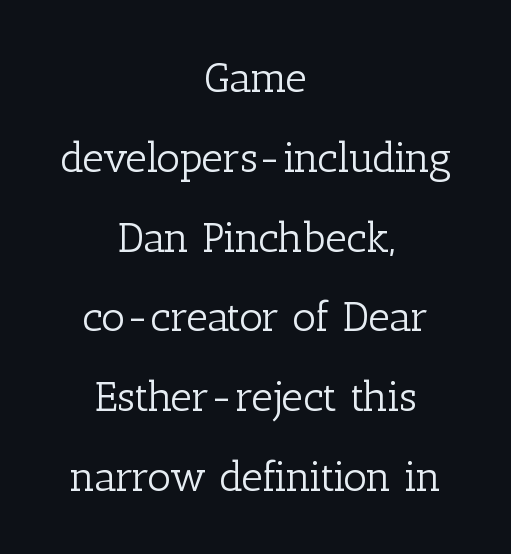
Every row of glyphs is offset so its center matches the block's center. Regarding leading, the lines here are spaced well apart. No heavy texture on the line: the type isn't bold. Looks like regular typesetting: each glyph gets only the width it needs. The axis of the letterforms is exactly vertical.
